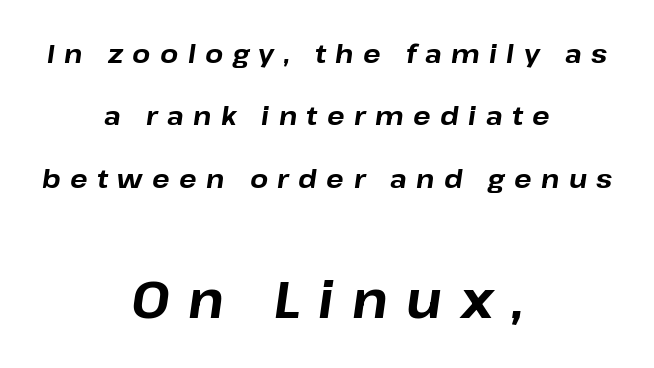
{"italic": "yes", "lean": "right", "slant_degrees": 8, "bold": "yes", "weight": "bold", "width": "normal", "stroke_contrast": "low", "x_height": "medium", "monospaced": "no", "underline": "no", "align": "center", "line_spacing": "loose", "line_spacing_ratio": 2.4, "letter_spacing": "wide", "letter_spacing_em": 0.36, "larger_block": "second", "size_ratio": 1.96, "glyph_px": 51}
